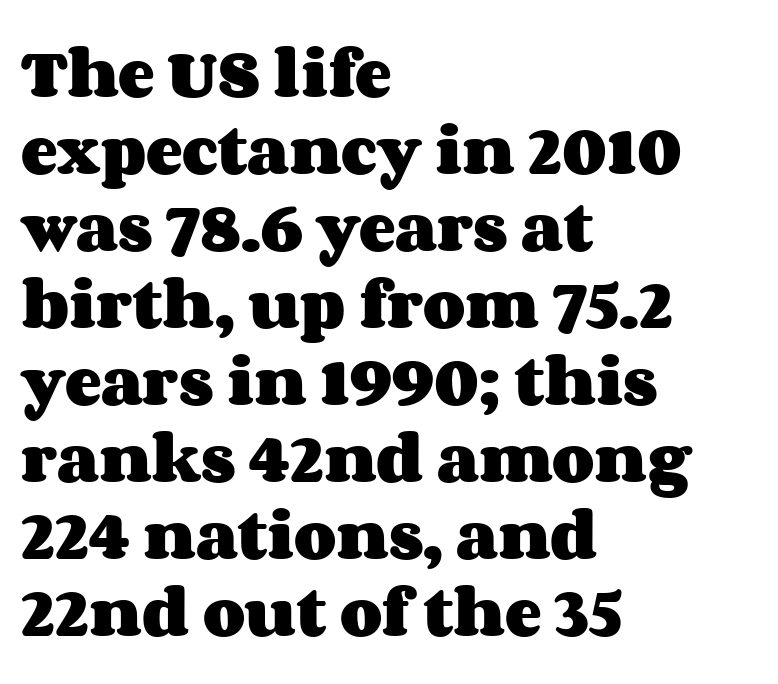
{"italic": "no", "bold": "yes", "weight": "heavy", "width": "wide", "stroke_contrast": "medium", "x_height": "large", "monospaced": "no", "underline": "no", "align": "left", "line_spacing": "normal", "line_spacing_ratio": 1.4, "letter_spacing": "normal", "letter_spacing_em": 0.0, "glyph_px": 55}
